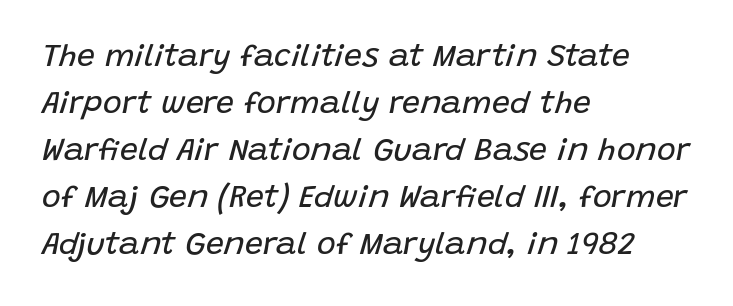
Leading matches the norm, producing a regular column. Notice how the stems are inclined rather than vertical — that's the hallmark of italics. The letters advance in unequal steps, a hallmark of proportional type. This sample uses plain, unmodified letter spacing. Caption: multi-line text, flush left, ragged right.
